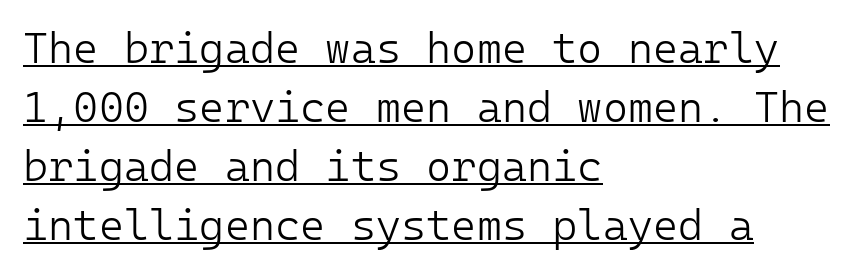
{"serif": "no", "italic": "no", "bold": "no", "weight": "light", "width": "normal", "stroke_contrast": "low", "x_height": "medium", "underline": "yes", "align": "left", "line_spacing": "normal", "line_spacing_ratio": 1.37, "letter_spacing": "normal", "letter_spacing_em": 0.0, "glyph_px": 43}
